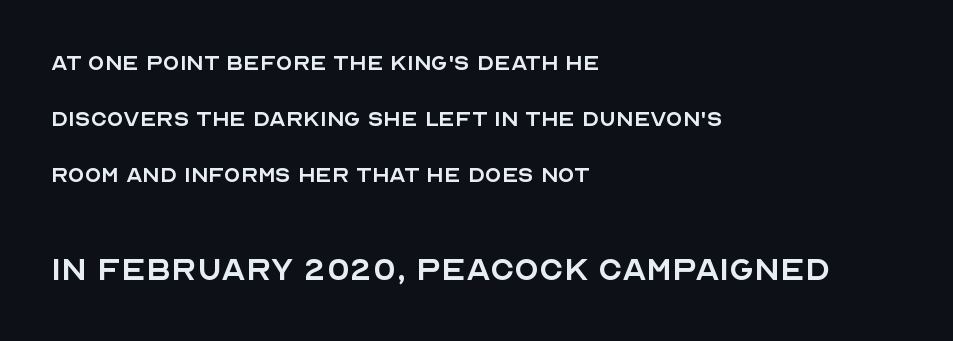
Nothing sits at the stroke ends, so this counts as sans-serif. If you drew a ruler down the left edge, every line would touch it. Descenders are the only things crossing below the line. No italicization has been applied; the sample stays upright.
